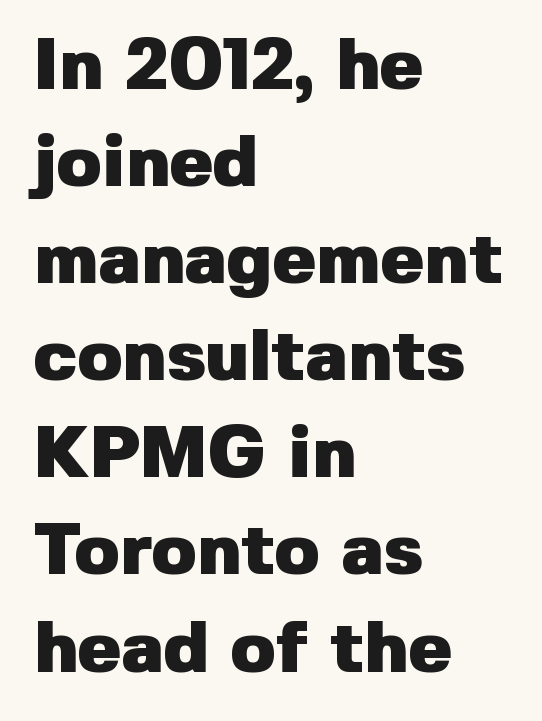
The foot of each line stays bare and open. Note: no serifs on the glyphs. Visually the block forms a straight wall on the left and a jagged coastline on the right. Rows of type keep a routine distance in the vertical direction. Chunky letters — that's bold for sure.
